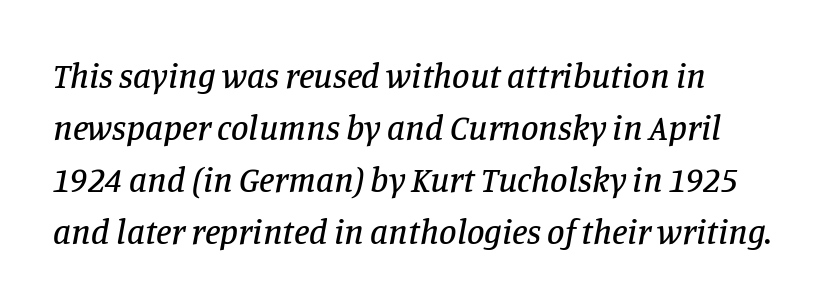
The image shows 35 px serif type, italic (leaning right); set normal line spacing (1.49x), normal letter spacing, not underlined; low stroke contrast and a large x-height.
